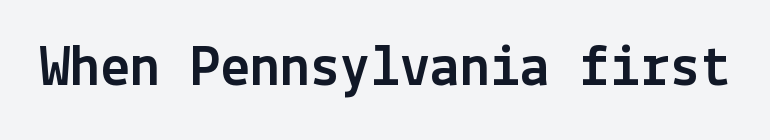
The zone under the glyphs is completely vacant. Nope, no serifs anywhere on these letters. Default kerning and tracking; the words read as compact shapes. The letters stand straight up with perfectly vertical stems.
